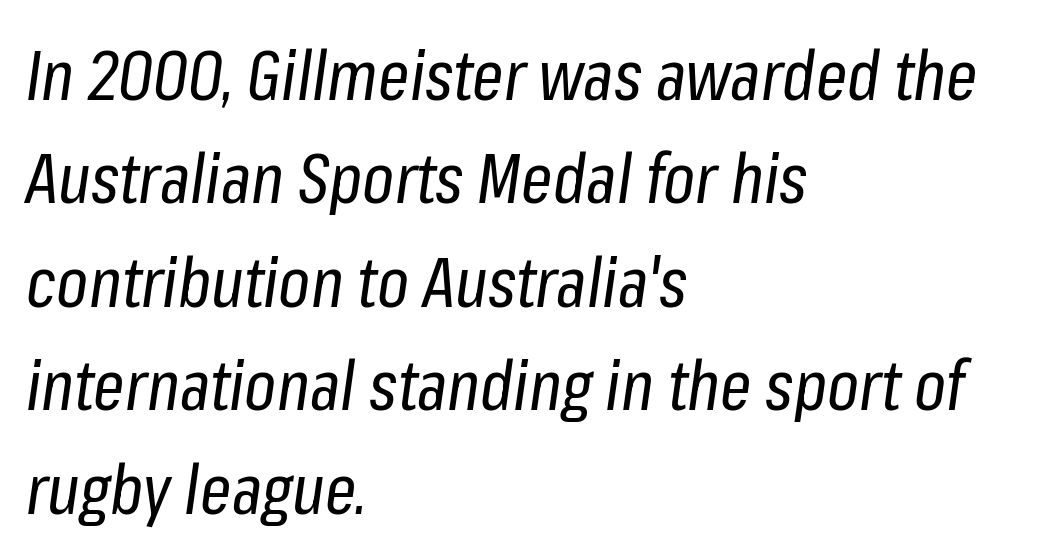
The image shows 69 px regular-weight, condensed type, italic (leaning right); set left-aligned, normal line spacing (1.5x), normal letter spacing, not underlined; low stroke contrast and a medium x-height.
